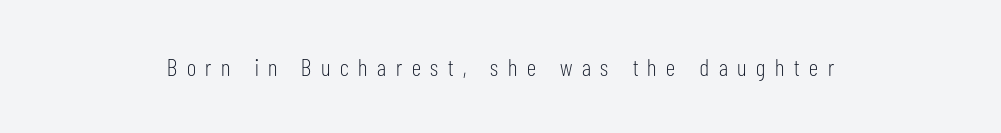
{"italic": "no", "bold": "no", "underline": "no", "align": "center", "letter_spacing": "wide", "letter_spacing_em": 0.4, "glyph_px": 24}
